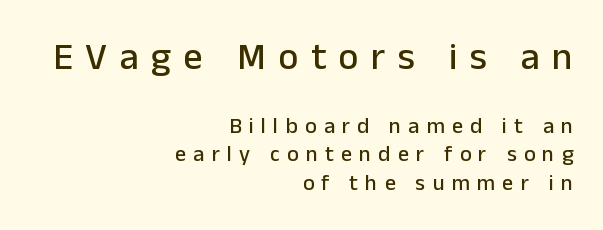
Q: Is the text italic (slanted)? A: No, it is upright.
Q: Is the typeface a serif or a sans-serif typeface? A: Sans-serif.
Q: Is the text underlined? A: No.
Q: How is the paragraph aligned? A: Right-aligned.
Q: Is the spacing between letters normal or unusually wide? A: Unusually wide.
Q: Is the spacing between lines tight, normal or loose? A: Normal.
Q: Which block of text is set in a larger size, the first (top) or the second (bottom)? A: The first (top) one.
Q: Width (condensed, normal, or wide)? A: Normal.
Q: Stroke contrast? A: Low.
Q: x-height? A: Medium.
Q: Monospaced? A: No.
